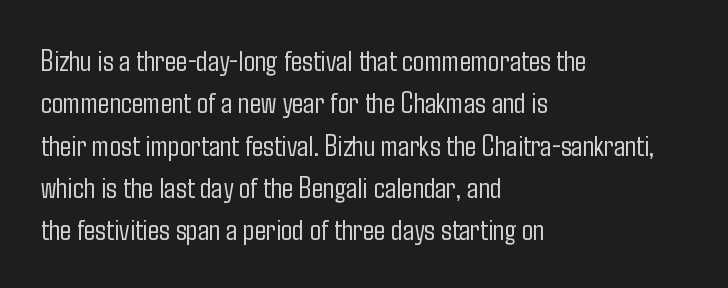
Decoration check: the copy has no underline. It's the straight-up-and-down kind of type. The font sits on the lighter half of the weight spectrum, regular included. A normal amount of white space separates one row of letters from the next. The text block is weighted toward the left margin, trailing off unevenly rightward.
